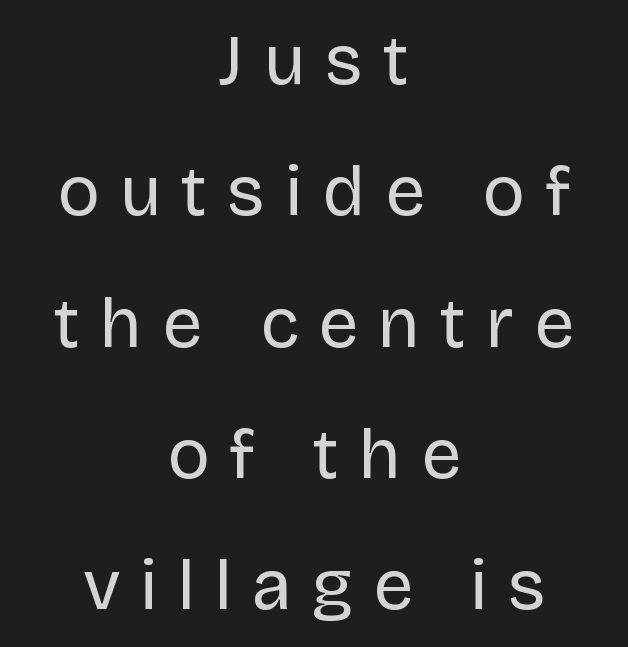
The image shows 71 px regular-weight sans-serif type, upright; set centered, line spacing 1.85x, unusually wide letter spacing (+0.28 em), not underlined; low stroke contrast and a large x-height.
